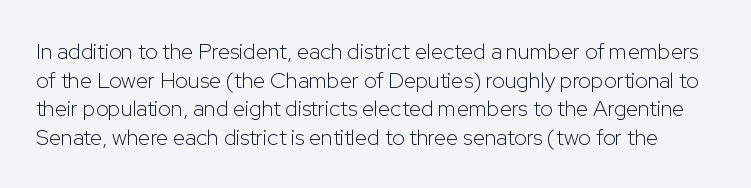
Q: Is the text bold? A: No.
Q: Is the text italic (slanted)? A: No, it is upright.
Q: Is the text underlined? A: No.
Q: Is the spacing between letters normal or unusually wide? A: Normal.
Q: Is the spacing between lines tight, normal or loose? A: Normal.
